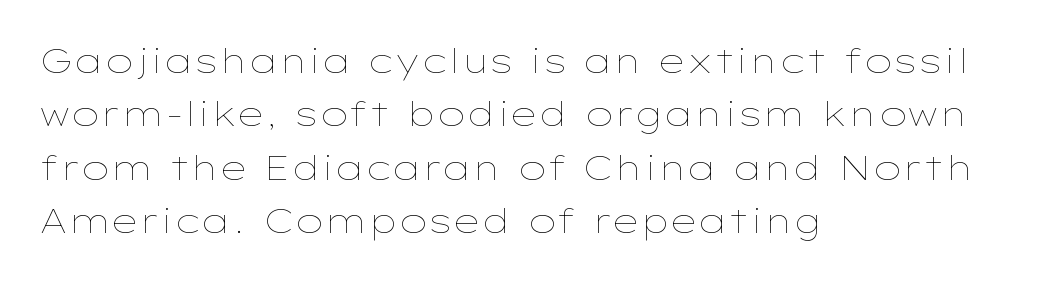
Q: Is the text bold? A: No.
Q: Is the text italic (slanted)? A: No, it is upright.
Q: Is the text underlined? A: No.
Q: How is the paragraph aligned? A: Left-aligned.
Q: Is the spacing between letters normal or unusually wide? A: Normal.
Q: Is the spacing between lines tight, normal or loose? A: Normal.
Q: Width (condensed, normal, or wide)? A: Wide.
Q: Stroke contrast? A: Low.
Q: x-height? A: Medium.
Q: Monospaced? A: No.
